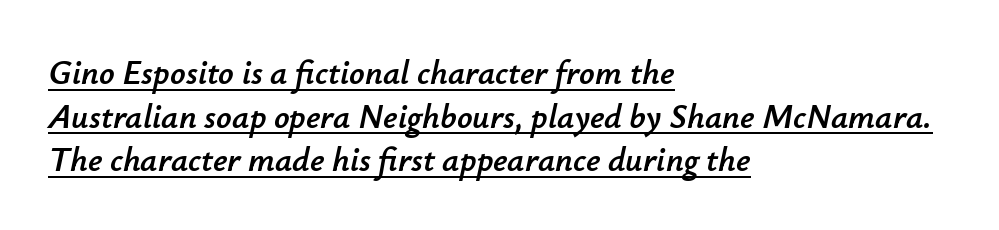
{"italic": "yes", "lean": "right", "slant_degrees": 12, "width": "normal", "stroke_contrast": "low", "x_height": "small", "monospaced": "no", "underline": "yes", "align": "left", "line_spacing": "normal", "line_spacing_ratio": 1.28, "letter_spacing": "normal", "letter_spacing_em": 0.0, "glyph_px": 34}
